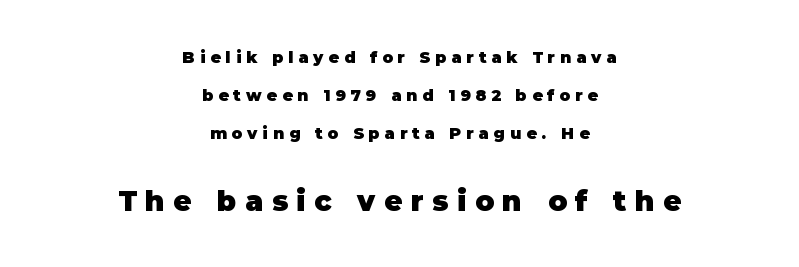
{"serif": "no", "italic": "no", "bold": "yes", "weight": "heavy", "width": "normal", "stroke_contrast": "low", "x_height": "large", "monospaced": "no", "underline": "no", "align": "center", "line_spacing": "loose", "line_spacing_ratio": 2.37, "letter_spacing": "wide", "letter_spacing_em": 0.31, "larger_block": "second", "size_ratio": 1.75, "glyph_px": 28}
